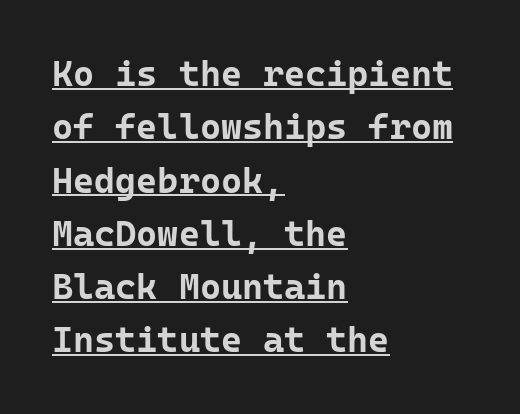
Q: Is the text bold? A: Yes.
Q: Is the text italic (slanted)? A: No, it is upright.
Q: Is the typeface a serif or a sans-serif typeface? A: Sans-serif.
Q: Is the text underlined? A: Yes.
Q: How is the paragraph aligned? A: Left-aligned.
Q: Is the spacing between letters normal or unusually wide? A: Normal.
Q: Is the spacing between lines tight, normal or loose? A: Normal.
Q: Width (condensed, normal, or wide)? A: Normal.
Q: Stroke contrast? A: Low.
Q: x-height? A: Medium.
Q: Monospaced? A: Yes.
